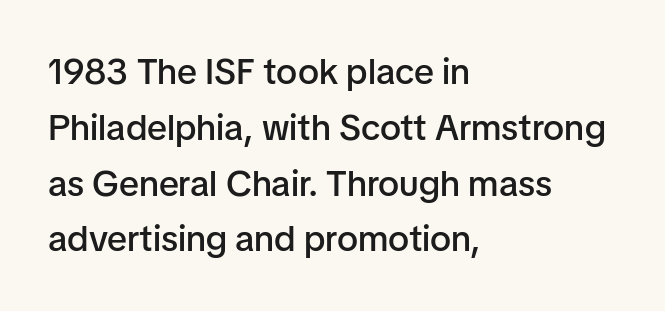
{"serif": "no", "italic": "no", "bold": "semi", "weight": "semibold", "width": "normal", "stroke_contrast": "low", "x_height": "medium", "monospaced": "no", "underline": "no", "align": "left", "line_spacing": "normal", "line_spacing_ratio": 1.55, "letter_spacing": "normal", "letter_spacing_em": 0.0, "glyph_px": 36}
